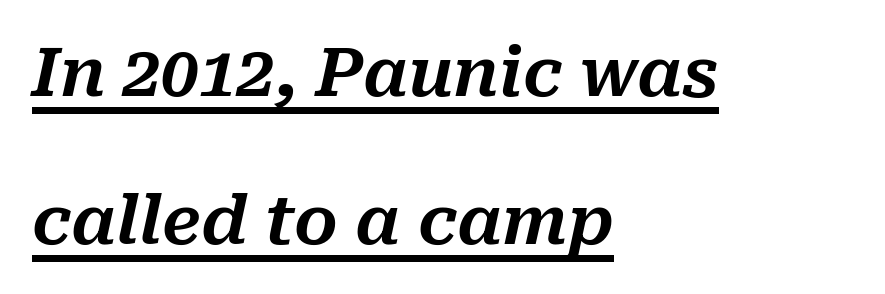
The image shows 68 px text type, italic (leaning right); set left-aligned, loose line spacing (2.18x), normal letter spacing, underlined; medium stroke contrast and a medium x-height.
